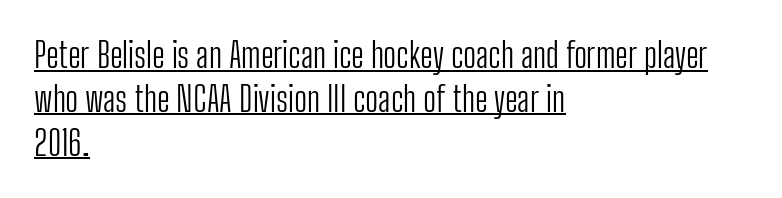
The image shows 34 px light, condensed sans-serif type, upright; set left-aligned, normal line spacing (1.29x), normal letter spacing, underlined; low stroke contrast and a medium x-height.
